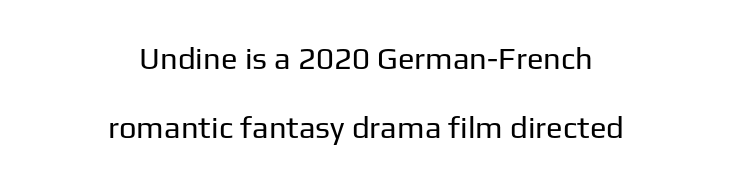
{"serif": "no", "italic": "no", "bold": "no", "weight": "regular", "width": "normal", "stroke_contrast": "low", "x_height": "medium", "monospaced": "no", "underline": "no", "align": "center", "line_spacing": "loose", "line_spacing_ratio": 2.22, "letter_spacing": "normal", "letter_spacing_em": 0.0, "glyph_px": 31}
